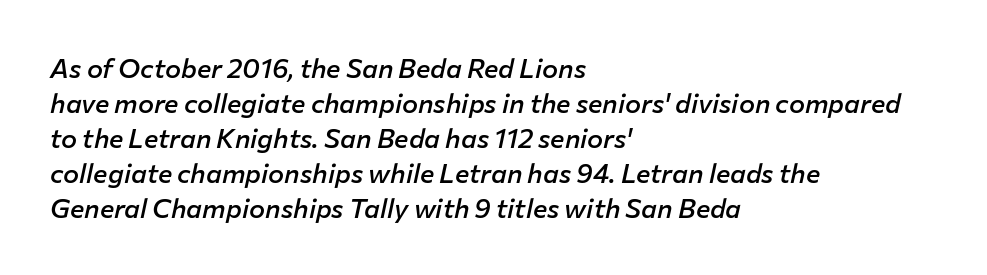
Q: Is the text bold? A: Semi-bold.
Q: Is the text italic (slanted)? A: Yes, it leans right by about 12 degrees.
Q: Is the text underlined? A: No.
Q: How is the paragraph aligned? A: Left-aligned.
Q: Is the spacing between letters normal or unusually wide? A: Normal.
Q: Is the spacing between lines tight, normal or loose? A: Normal.
